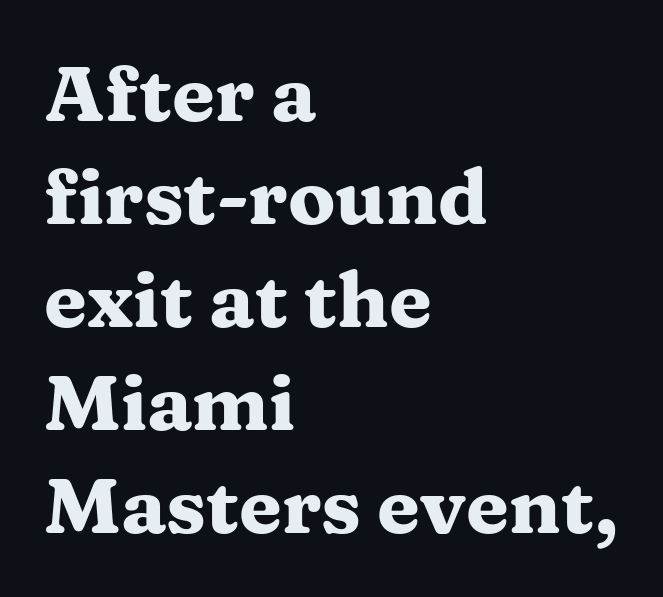
{"serif": "yes", "italic": "no", "bold": "yes", "weight": "heavy", "width": "wide", "stroke_contrast": "medium", "x_height": "medium", "monospaced": "no", "underline": "no", "align": "left", "line_spacing": "normal", "line_spacing_ratio": 1.32, "letter_spacing": "normal", "letter_spacing_em": 0.0, "glyph_px": 78}
